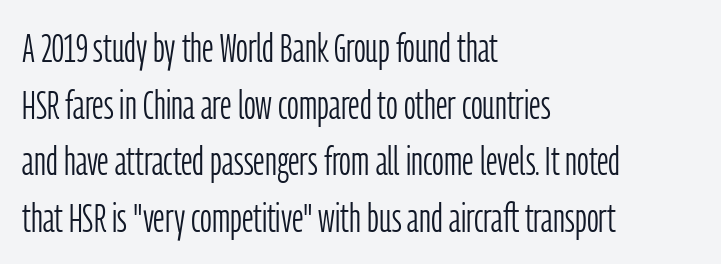
Q: Is the text bold? A: No.
Q: Is the text italic (slanted)? A: No, it is upright.
Q: Is the typeface a serif or a sans-serif typeface? A: Sans-serif.
Q: Is the text underlined? A: No.
Q: How is the paragraph aligned? A: Left-aligned.
Q: Is the spacing between letters normal or unusually wide? A: Normal.
Q: Is the spacing between lines tight, normal or loose? A: Normal.
Q: Width (condensed, normal, or wide)? A: Condensed.
Q: Stroke contrast? A: Low.
Q: x-height? A: Medium.
Q: Monospaced? A: No.
